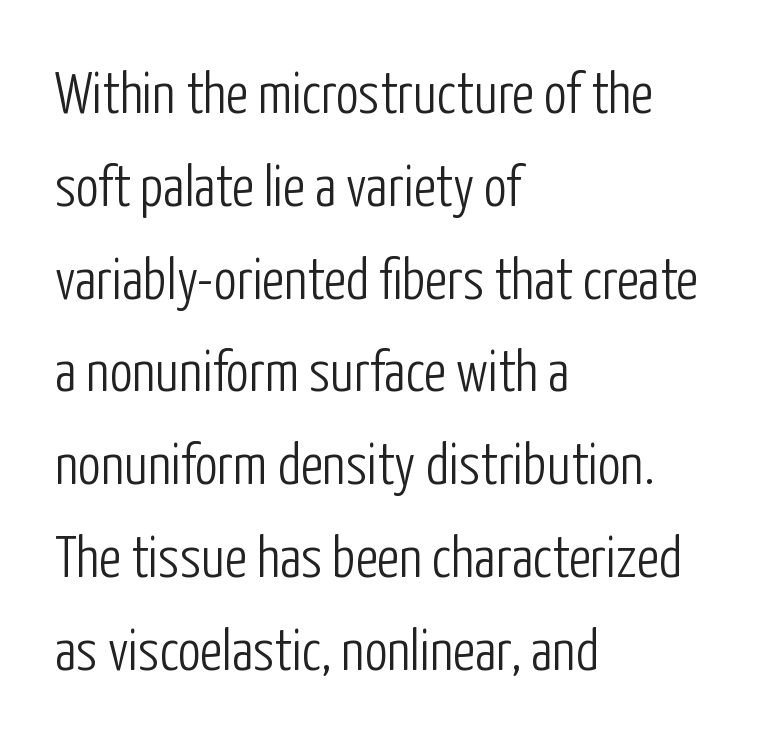
{"serif": "no", "italic": "no", "bold": "no", "weight": "light", "width": "condensed", "stroke_contrast": "low", "x_height": "medium", "monospaced": "no", "underline": "no", "align": "left", "line_spacing": "normal", "line_spacing_ratio": 1.6, "letter_spacing": "normal", "letter_spacing_em": 0.0, "glyph_px": 58}
